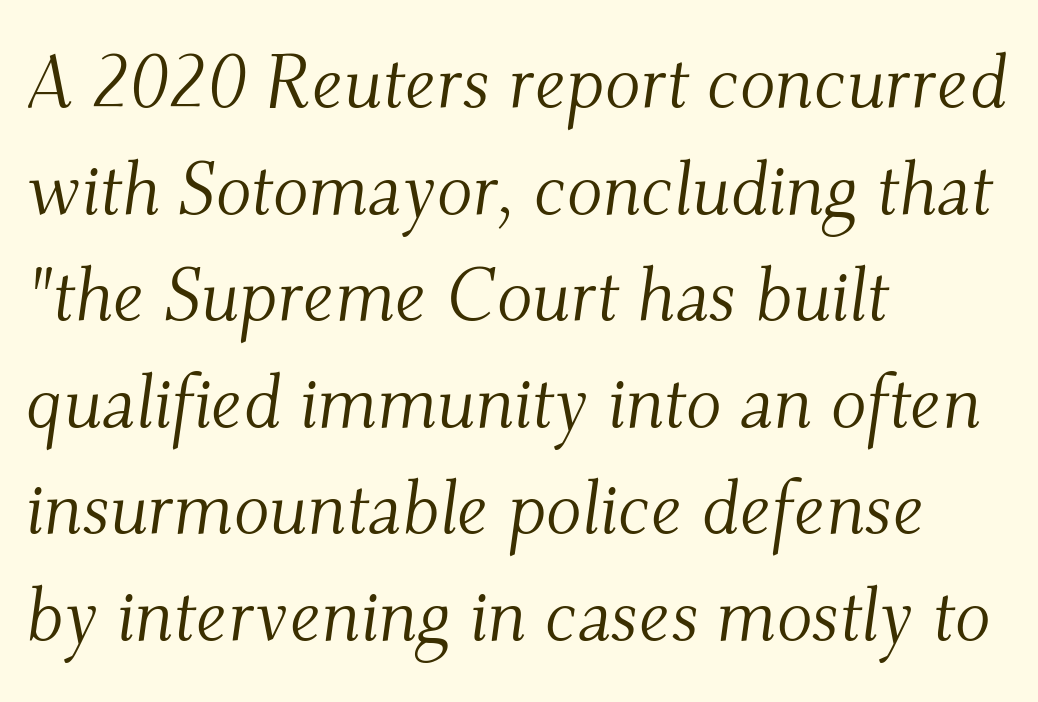
Letterform terminals end in serifs throughout the passage. The foot of each line stays bare and open. Honestly, the letter spacing is just normal — you wouldn't notice it. No extra ink here — the face is not bold. The letters advance in unequal steps, a hallmark of proportional type. One-word summary of the alignment: left.
